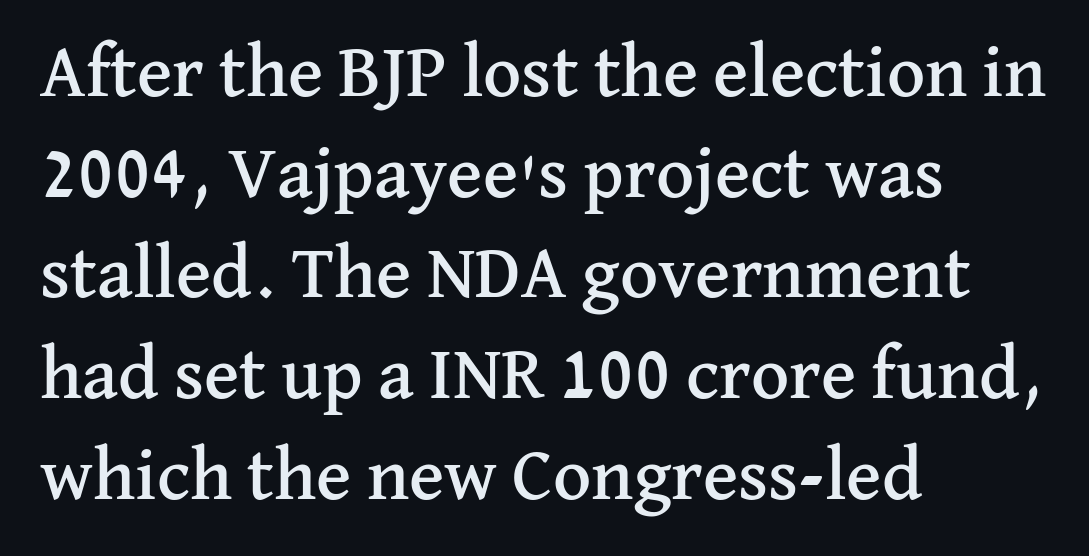
{"serif": "yes", "italic": "no", "width": "normal", "stroke_contrast": "medium", "x_height": "medium", "monospaced": "no", "underline": "no", "align": "left", "line_spacing": "normal", "line_spacing_ratio": 1.36, "letter_spacing": "normal", "letter_spacing_em": 0.0, "glyph_px": 74}
